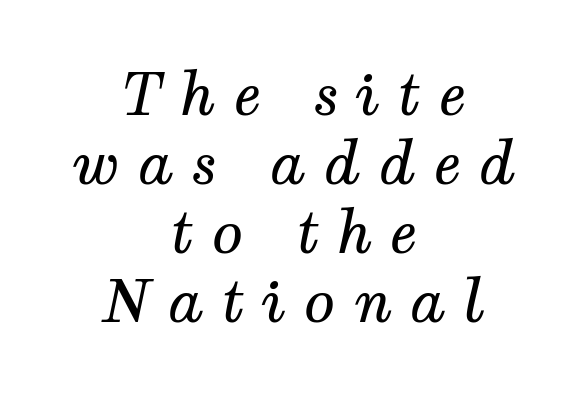
The image shows 58 px regular-weight serif type, italic (leaning right); set centered, line spacing 1.19x, unusually wide letter spacing (+0.3 em), not underlined; medium stroke contrast and a medium x-height.
